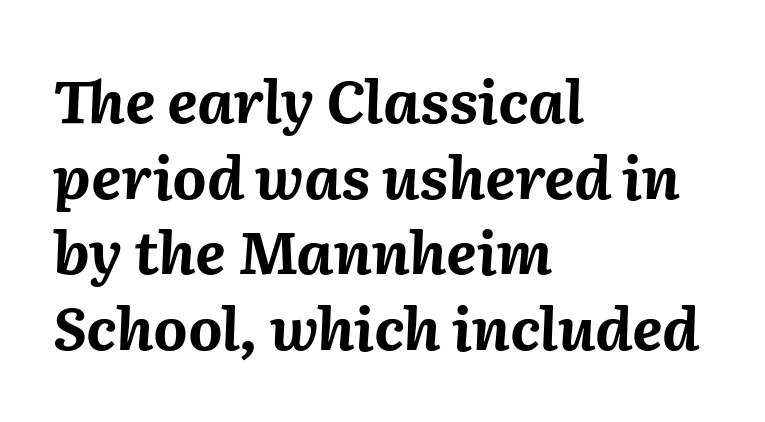
This sample keeps an unexceptional amount of space between lines. Layout note: lines flush left. Default kerning and tracking; the words read as compact shapes. The sample has been set heavy, in full bold.
